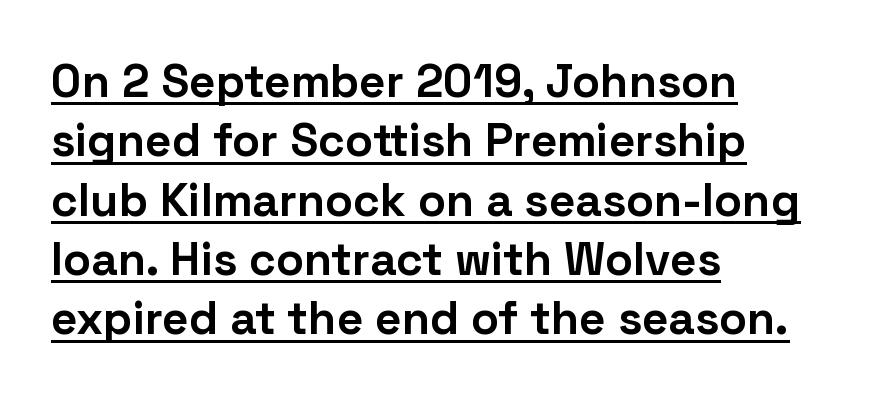
{"serif": "no", "italic": "no", "bold": "yes", "weight": "bold", "width": "normal", "stroke_contrast": "low", "x_height": "medium", "monospaced": "no", "underline": "yes", "align": "left", "line_spacing": "normal", "line_spacing_ratio": 1.29, "letter_spacing": "normal", "letter_spacing_em": 0.0, "glyph_px": 46}
